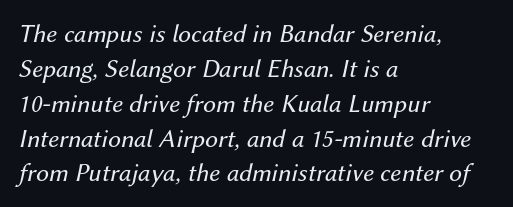
Q: Is the text bold? A: No.
Q: Is the text italic (slanted)? A: Yes, it leans right by about 12 degrees.
Q: Is the text underlined? A: No.
Q: How is the paragraph aligned? A: Left-aligned.
Q: Is the spacing between letters normal or unusually wide? A: Normal.
Q: Is the spacing between lines tight, normal or loose? A: Normal.
